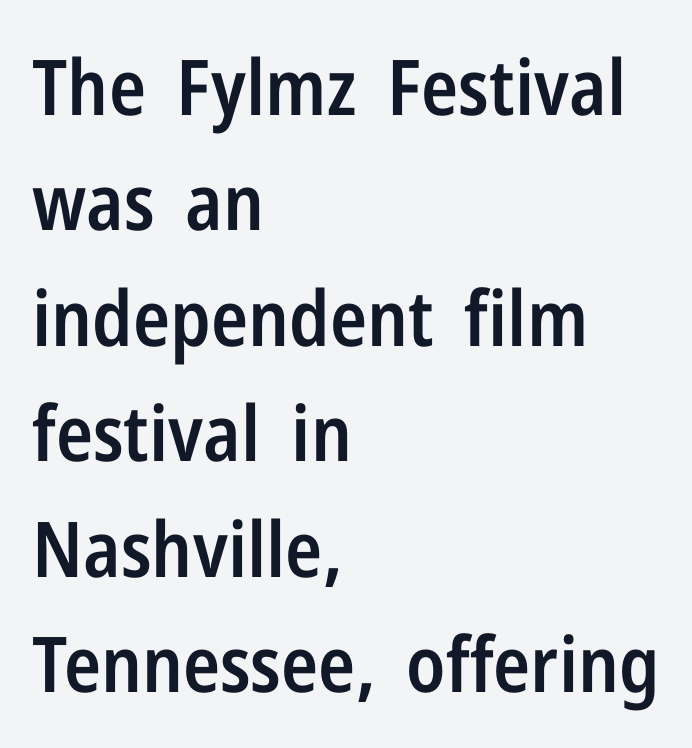
The image shows 77 px semibold, condensed sans-serif type, upright; set left-aligned, normal line spacing (1.5x), normal letter spacing, not underlined; low stroke contrast and a medium x-height.
